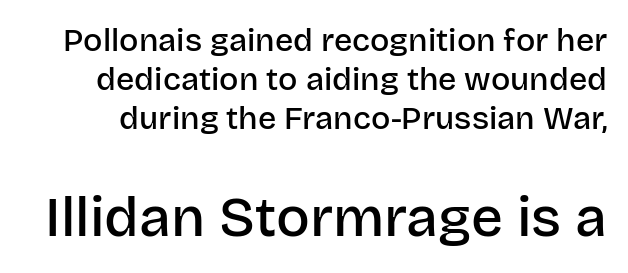
The image shows 56 px semibold sans-serif type, upright; set line spacing 1.22x, normal letter spacing, not underlined; the second (bottom) block is 1.75x larger; low stroke contrast and a large x-height.
